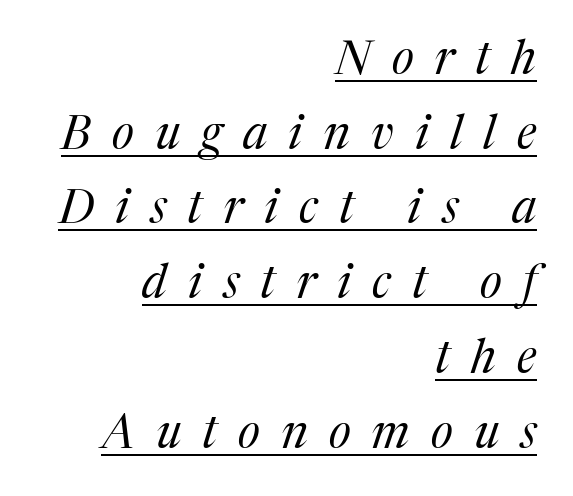
Q: Is the text bold? A: No.
Q: Is the text italic (slanted)? A: Yes, it leans right by about 17 degrees.
Q: Is the typeface a serif or a sans-serif typeface? A: Serif.
Q: Is the text underlined? A: Yes.
Q: How is the paragraph aligned? A: Right-aligned.
Q: Is the spacing between letters normal or unusually wide? A: Unusually wide.
Q: Is the spacing between lines tight, normal or loose? A: Normal.
Q: Width (condensed, normal, or wide)? A: Normal.
Q: Stroke contrast? A: Medium.
Q: x-height? A: Medium.
Q: Monospaced? A: No.
